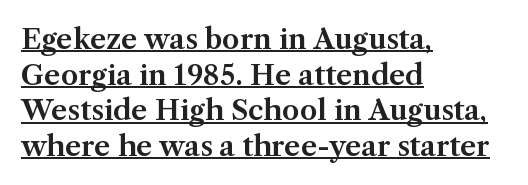
Q: Is the text italic (slanted)? A: No, it is upright.
Q: Is the typeface a serif or a sans-serif typeface? A: Serif.
Q: Is the text underlined? A: Yes.
Q: How is the paragraph aligned? A: Left-aligned.
Q: Is the spacing between letters normal or unusually wide? A: Normal.
Q: Is the spacing between lines tight, normal or loose? A: Normal.
Q: Width (condensed, normal, or wide)? A: Normal.
Q: Stroke contrast? A: Medium.
Q: x-height? A: Medium.
Q: Monospaced? A: No.
